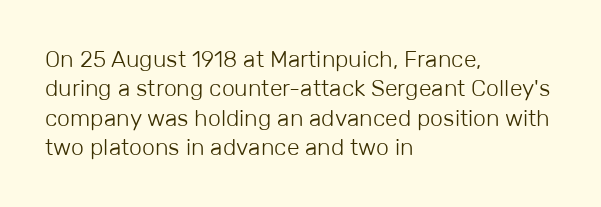
{"italic": "no", "bold": "no", "underline": "no", "align": "left", "line_spacing": "normal", "line_spacing_ratio": 1.28, "letter_spacing": "normal", "letter_spacing_em": 0.0, "glyph_px": 23}
